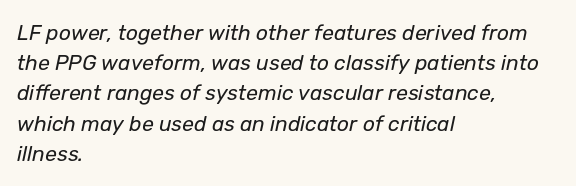
{"italic": "yes", "lean": "right", "slant_degrees": 12, "bold": "no", "underline": "no", "align": "left", "line_spacing": "normal", "line_spacing_ratio": 1.44, "letter_spacing": "normal", "letter_spacing_em": 0.0, "glyph_px": 21}
